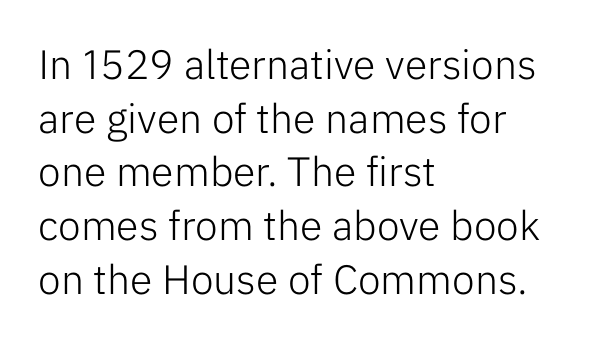
The type sits square on the baseline with zero lean. The face looks like a standard text weight, possibly lighter. Nothing sits at the stroke ends, so this counts as sans-serif. What stands out about the letter spacing? Nothing — it is the standard amount.
